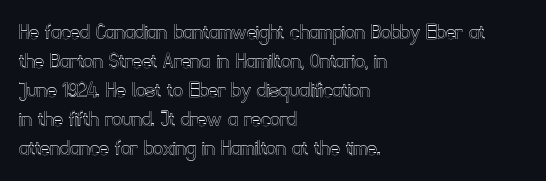
The area under the type is left untouched. Is the block centered? No — it sits flush against the left margin. Default kerning and tracking; the words read as compact shapes. Is there any slant? The stems are plumb.
